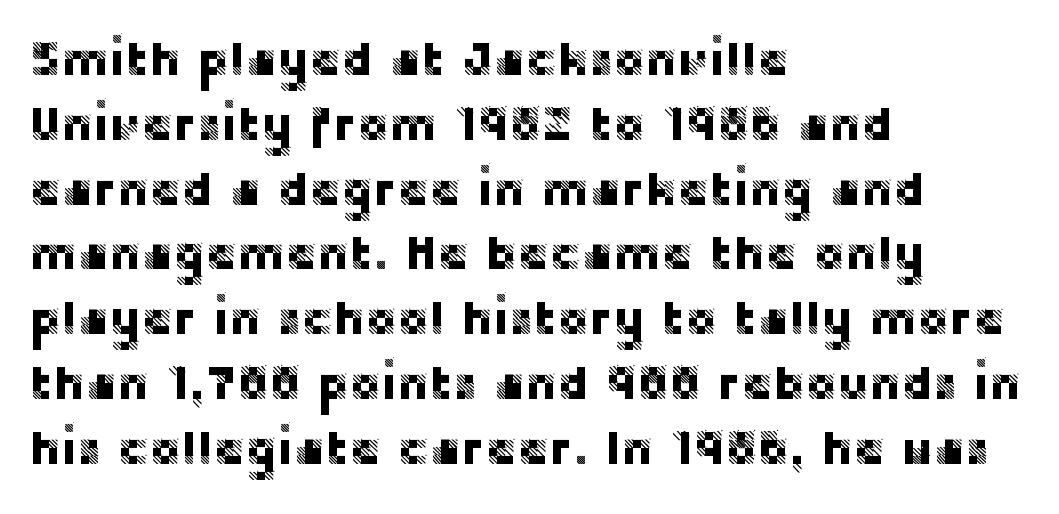
The axis of the letterforms is exactly vertical. Observe the absence of serifs on each vertical stroke in this sample. Is the block centered? No — it sits flush against the left margin. The tracking reads as untouched default to a designer's eye.
